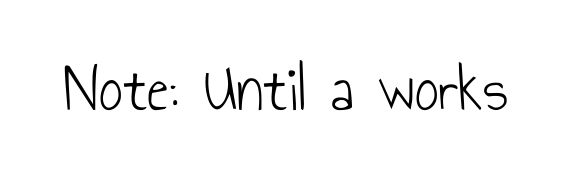
The letterforms sit at book weight or below. The typeface chosen for these lines omits serifs. Quick note: underline off. Looks like regular typesetting: each glyph gets only the width it needs. The lettering stays uniformly vertical, giving the passage a roman look.
